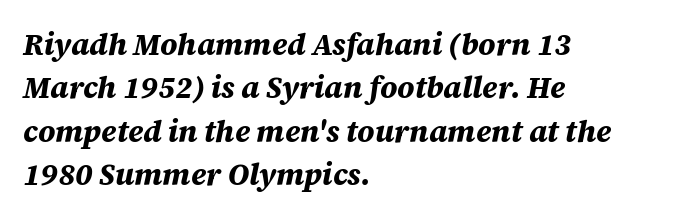
The rows are spaced the way most documents space them. Typesetter's note: full bold, strokes at maximum text heaviness. No extra tracking has been applied to these lines. Beneath every word, the page is bare. Proportional: the letters do not fall into vertical columns. Notice how the stems are inclined rather than vertical — that's the hallmark of italics.
